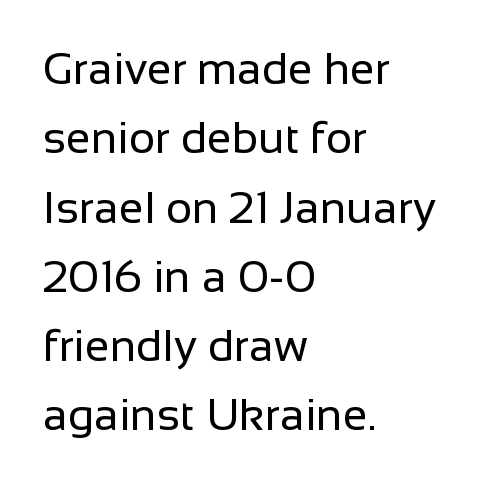
The image shows 45 px regular-weight sans-serif type, upright; set left-aligned, normal line spacing (1.54x), normal letter spacing, not underlined; low stroke contrast and a medium x-height.
